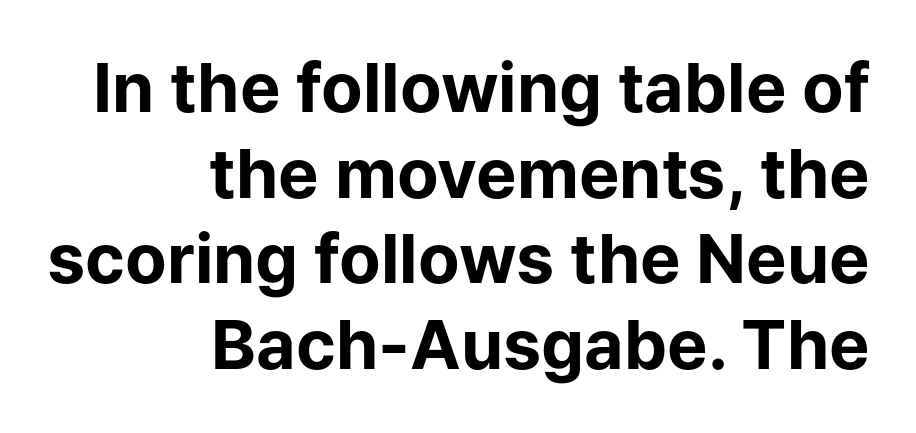
Q: Is the text bold? A: Yes.
Q: Is the text italic (slanted)? A: No, it is upright.
Q: Is the typeface a serif or a sans-serif typeface? A: Sans-serif.
Q: Is the text underlined? A: No.
Q: How is the paragraph aligned? A: Right-aligned.
Q: Is the spacing between letters normal or unusually wide? A: Normal.
Q: Is the spacing between lines tight, normal or loose? A: Normal.
Q: Width (condensed, normal, or wide)? A: Normal.
Q: Stroke contrast? A: Low.
Q: x-height? A: Medium.
Q: Monospaced? A: No.
